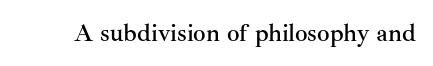
If you drew a line through each stem, it would be perfectly vertical. Characters follow at the spacing the type designer built in. The words here are not underlined.
